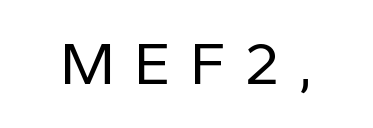
Any mark beneath the type? The region is blank. Check where the strokes stop: nothing finishes them off — pure sans. Caption: expanded tracking, letters set apart. Quick note: not italic, upright. No chunkiness to these letters — they're not bold. Spacing verdict: proportional, widths tailored to each character.
